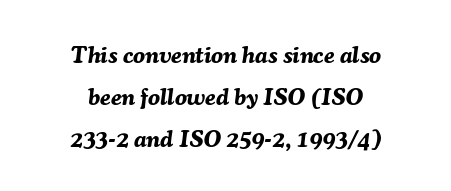
Q: Is the text bold? A: Yes.
Q: Is the text italic (slanted)? A: Yes, it leans right by about 7 degrees.
Q: Is the text underlined? A: No.
Q: How is the paragraph aligned? A: Centered.
Q: Is the spacing between letters normal or unusually wide? A: Normal.
